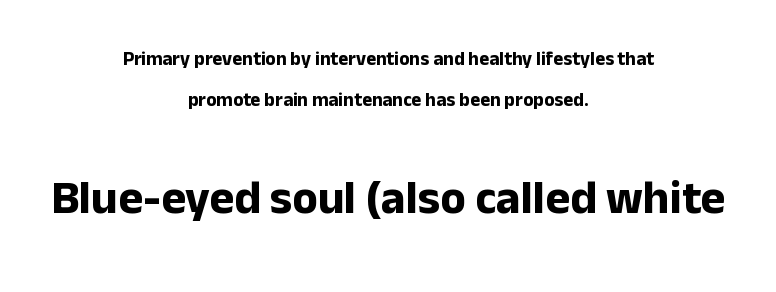
Q: Is the text bold? A: Yes.
Q: Is the text italic (slanted)? A: No, it is upright.
Q: Is the typeface a serif or a sans-serif typeface? A: Sans-serif.
Q: Is the text underlined? A: No.
Q: How is the paragraph aligned? A: Centered.
Q: Is the spacing between letters normal or unusually wide? A: Normal.
Q: Is the spacing between lines tight, normal or loose? A: Loose.
Q: Which block of text is set in a larger size, the first (top) or the second (bottom)? A: The second (bottom) one.
Q: Width (condensed, normal, or wide)? A: Normal.
Q: Stroke contrast? A: Low.
Q: x-height? A: Medium.
Q: Monospaced? A: No.
